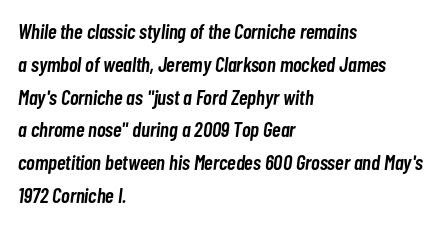
The image shows 21 px text type, italic (leaning right); set left-aligned, normal line spacing (1.56x), normal letter spacing, not underlined.
